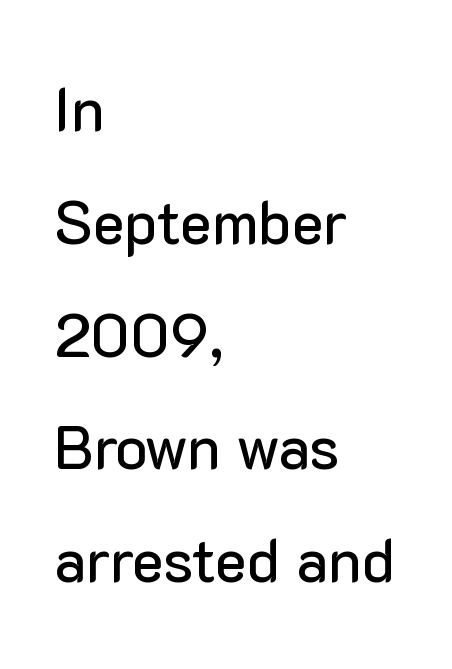
Q: Is the text italic (slanted)? A: No, it is upright.
Q: Is the typeface a serif or a sans-serif typeface? A: Sans-serif.
Q: Is the text underlined? A: No.
Q: How is the paragraph aligned? A: Left-aligned.
Q: Is the spacing between letters normal or unusually wide? A: Normal.
Q: Width (condensed, normal, or wide)? A: Normal.
Q: Stroke contrast? A: Low.
Q: x-height? A: Medium.
Q: Monospaced? A: No.
